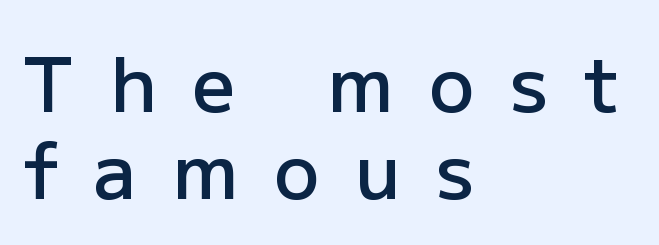
The strip under each line holds only bare page. This sample trades vertical openness for compactness between lines. Regarding serifs, this sample does without them. The line texture is sparse and dotted thanks to wide tracking. Is the block centered? No — it sits flush against the left margin.
